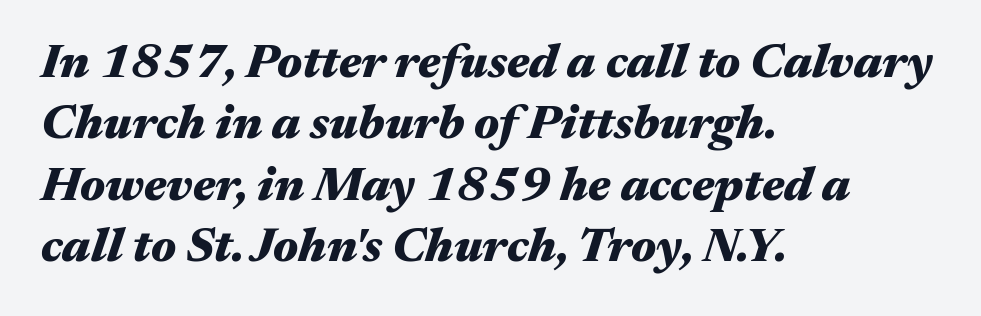
Each row of text sits above clean, open space. This is oblique type, the kind used for emphasis or titles. Leading matches the norm, producing a regular column. Strong, thick strokes mark this as bold type. Between one letter and the next there's only the usual sliver of space. Think of a printed novel: that variable character pitch is what you see here.
